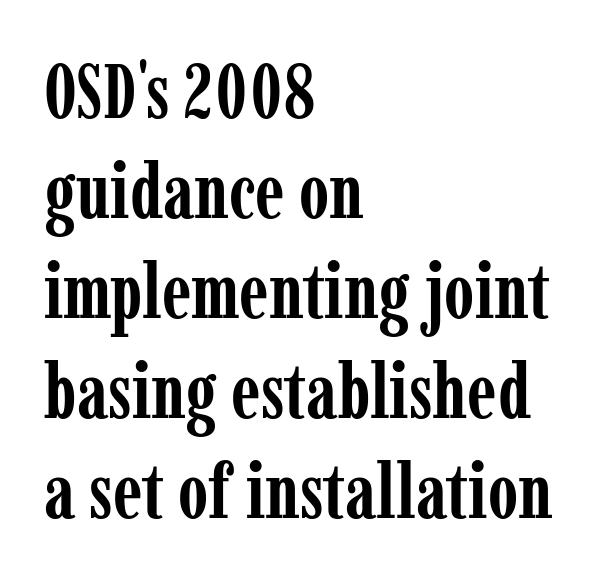
{"serif": "yes", "italic": "no", "bold": "yes", "weight": "semibold", "width": "condensed", "stroke_contrast": "low", "x_height": "medium", "monospaced": "no", "underline": "no", "align": "left", "line_spacing": "normal", "line_spacing_ratio": 1.3, "letter_spacing": "normal", "letter_spacing_em": 0.0, "glyph_px": 77}
